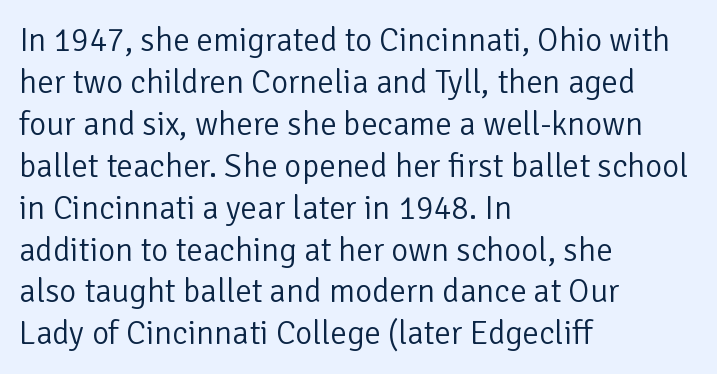
{"serif": "no", "italic": "no", "bold": "no", "weight": "light", "width": "normal", "stroke_contrast": "low", "x_height": "medium", "monospaced": "no", "underline": "no", "align": "left", "line_spacing": "normal", "line_spacing_ratio": 1.27, "letter_spacing": "normal", "letter_spacing_em": 0.0, "glyph_px": 33}
